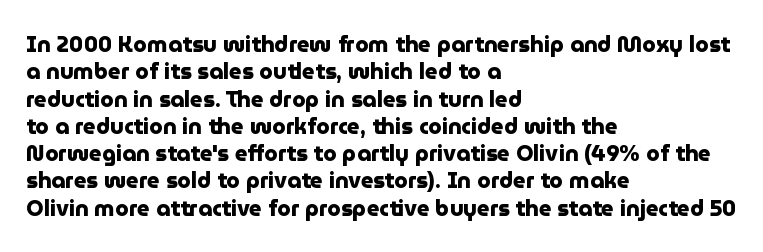
Chunky letters — that's bold for sure. Caption: standard tracking, unaltered. Descenders are the only things crossing below the line. Typeset ragged right — the left edge is the straight one. The letters stand upright; this is a roman face.
